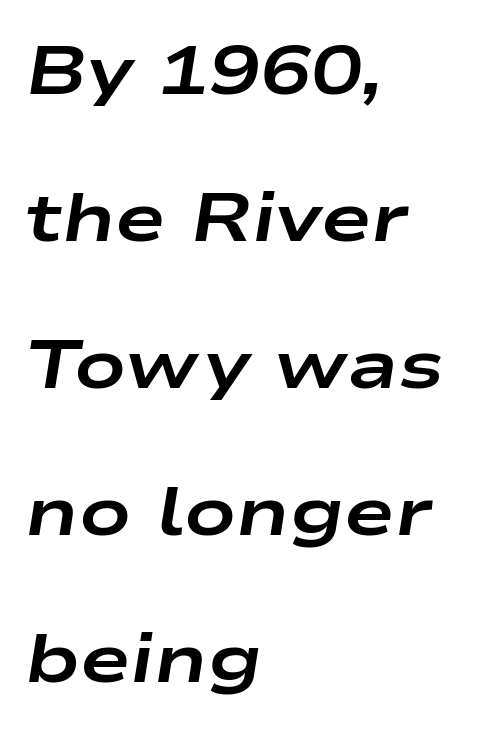
The image shows 68 px bold, wide type, italic (leaning right); set left-aligned, loose line spacing (2.16x), normal letter spacing, not underlined; low stroke contrast and a medium x-height.
